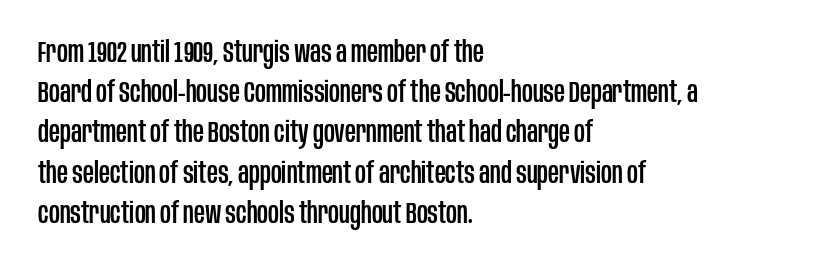
Varying glyph widths throughout — classic text-font behaviour. Nobody drew a line under any word here. This is the regular roman posture of the typeface. Unlike a traditional serif, this face leaves its strokes unadorned. Spacing between characters is what you'd get straight out of the box. Reading down the block, your eye returns to a fixed left position each line.
